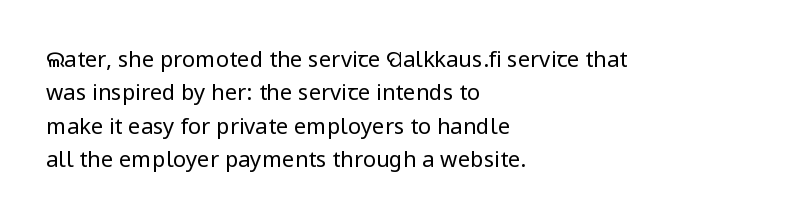
The image shows 22 px text type, upright; set left-aligned, normal line spacing (1.52x), normal letter spacing, not underlined.
